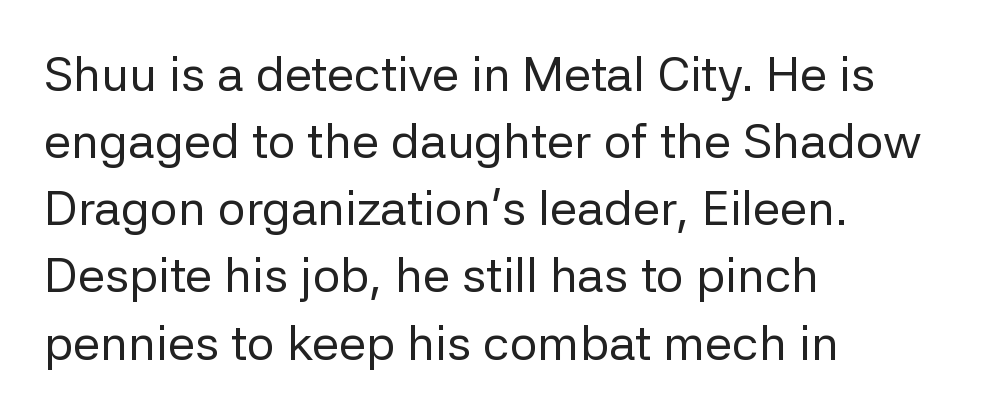
Q: Is the text bold? A: No.
Q: Is the text italic (slanted)? A: No, it is upright.
Q: Is the typeface a serif or a sans-serif typeface? A: Sans-serif.
Q: Is the text underlined? A: No.
Q: How is the paragraph aligned? A: Left-aligned.
Q: Is the spacing between letters normal or unusually wide? A: Normal.
Q: Is the spacing between lines tight, normal or loose? A: Normal.
Q: Width (condensed, normal, or wide)? A: Normal.
Q: Stroke contrast? A: Low.
Q: x-height? A: Medium.
Q: Monospaced? A: No.
